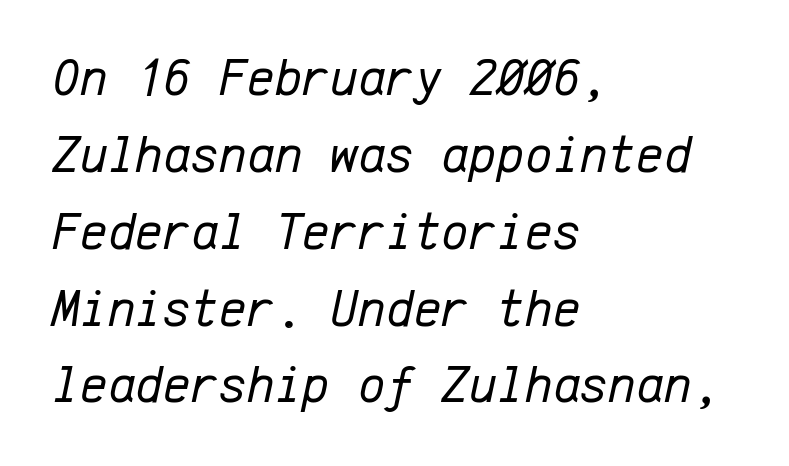
Q: Is the text bold? A: No.
Q: Is the text italic (slanted)? A: Yes, it leans right by about 12 degrees.
Q: Is the text underlined? A: No.
Q: How is the paragraph aligned? A: Left-aligned.
Q: Is the spacing between letters normal or unusually wide? A: Normal.
Q: Is the spacing between lines tight, normal or loose? A: Normal.
Q: Width (condensed, normal, or wide)? A: Normal.
Q: Stroke contrast? A: Low.
Q: x-height? A: Medium.
Q: Monospaced? A: Yes.
